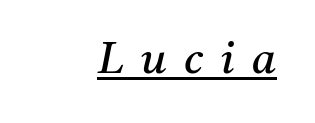
{"serif": "yes", "italic": "yes", "lean": "right", "slant_degrees": 11, "bold": "no", "weight": "regular", "width": "normal", "stroke_contrast": "medium", "x_height": "medium", "monospaced": "no", "underline": "yes", "letter_spacing": "wide", "letter_spacing_em": 0.4, "glyph_px": 44}
